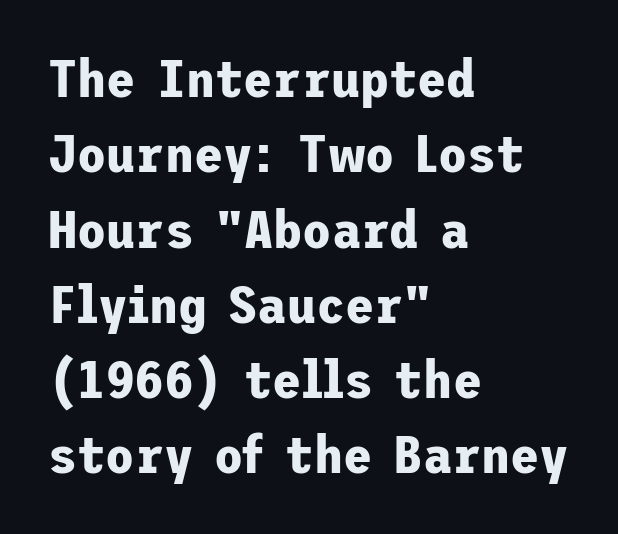
The image shows 53 px bold sans-serif type, upright; set left-aligned, normal line spacing (1.42x), normal letter spacing, not underlined; low stroke contrast and a medium x-height.
